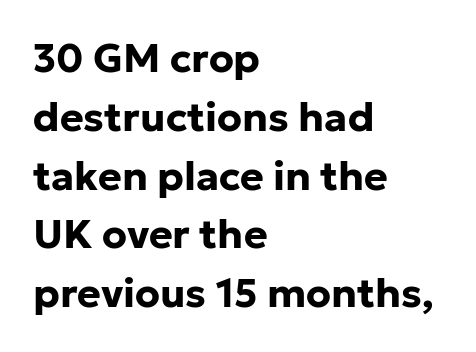
The face used here is proportionally spaced, like ordinary book or web type. The passage shown is emphatically bold. Decoration check: the copy has no underline. Stroke terminals: plain, sans-serif.
